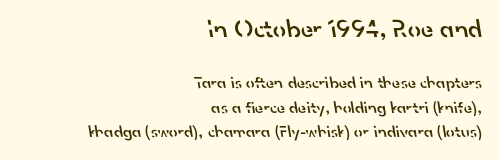
This rendering uses right alignment, leaving the left contour irregular. I'd describe the lettering as semibold — firm but not a full bold. Type without underlining. Typesetter's note — upper block bumped up in size, lower block left smaller.
